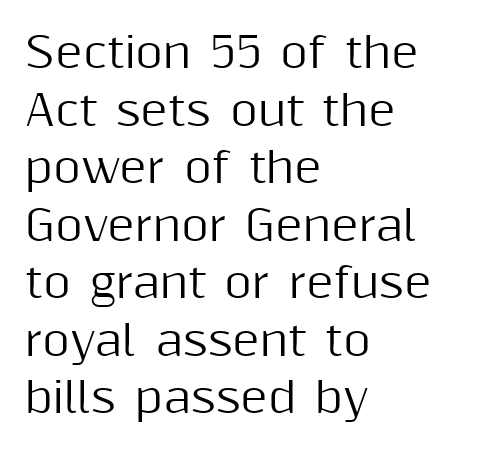
{"serif": "no", "italic": "no", "width": "normal", "stroke_contrast": "medium", "x_height": "medium", "monospaced": "no", "underline": "no", "align": "left", "line_spacing": "normal", "line_spacing_ratio": 1.37, "letter_spacing": "normal", "letter_spacing_em": 0.0, "glyph_px": 42}
